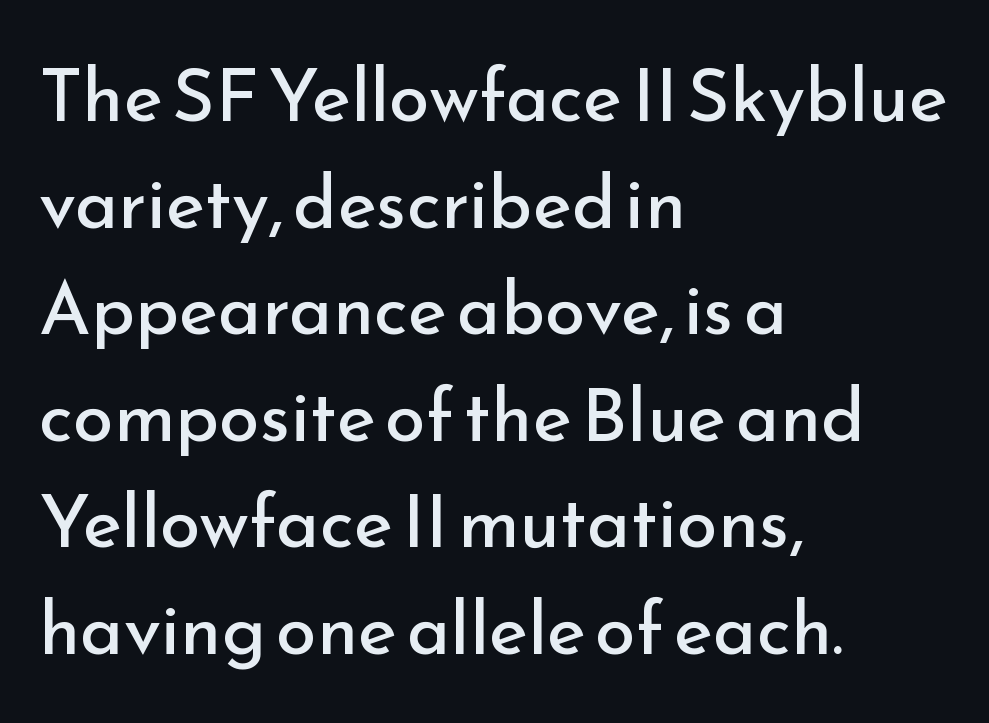
The image shows 74 px regular-weight sans-serif type, upright; set left-aligned, normal line spacing (1.44x), normal letter spacing, not underlined; low stroke contrast and a small x-height.
